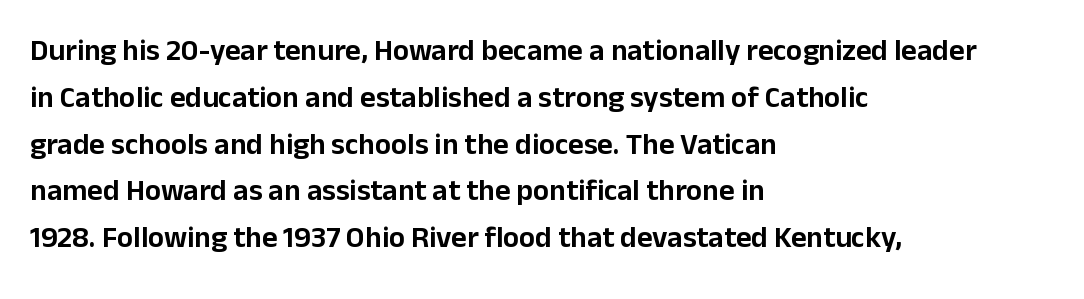
This sample uses a sans-serif face. Caption: multi-line text, flush left, ragged right. The rendering uses natural spacing where letterforms have individual widths. Standard letterfit; no display-style spreading of the glyphs.
